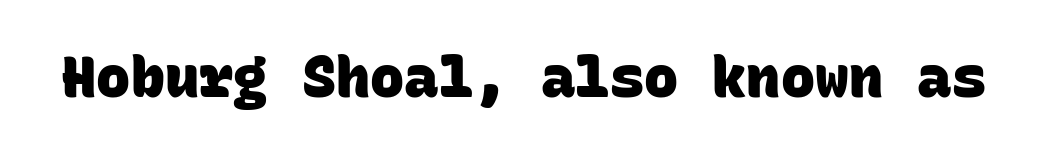
{"serif": "no", "bold": "yes", "weight": "heavy", "width": "normal", "stroke_contrast": "low", "x_height": "large", "monospaced": "yes", "underline": "no", "letter_spacing": "normal", "letter_spacing_em": 0.0, "glyph_px": 57}
